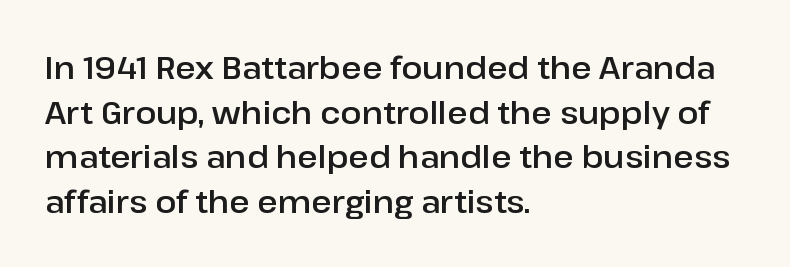
Q: Is the text italic (slanted)? A: No, it is upright.
Q: Is the typeface a serif or a sans-serif typeface? A: Sans-serif.
Q: Is the text underlined? A: No.
Q: How is the paragraph aligned? A: Left-aligned.
Q: Is the spacing between letters normal or unusually wide? A: Normal.
Q: Is the spacing between lines tight, normal or loose? A: Normal.
Q: Width (condensed, normal, or wide)? A: Normal.
Q: Stroke contrast? A: Low.
Q: x-height? A: Medium.
Q: Monospaced? A: No.
